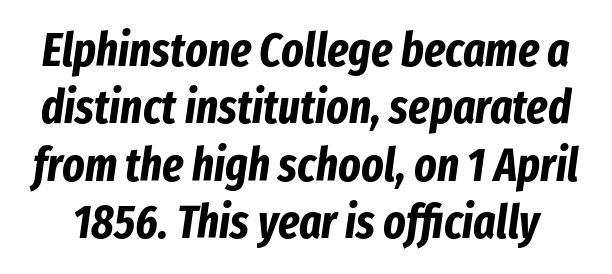
{"italic": "yes", "lean": "right", "slant_degrees": 8, "bold": "yes", "weight": "bold", "width": "condensed", "stroke_contrast": "low", "x_height": "medium", "monospaced": "no", "underline": "no", "line_spacing_ratio": 1.22, "letter_spacing": "normal", "letter_spacing_em": 0.0, "glyph_px": 47}
